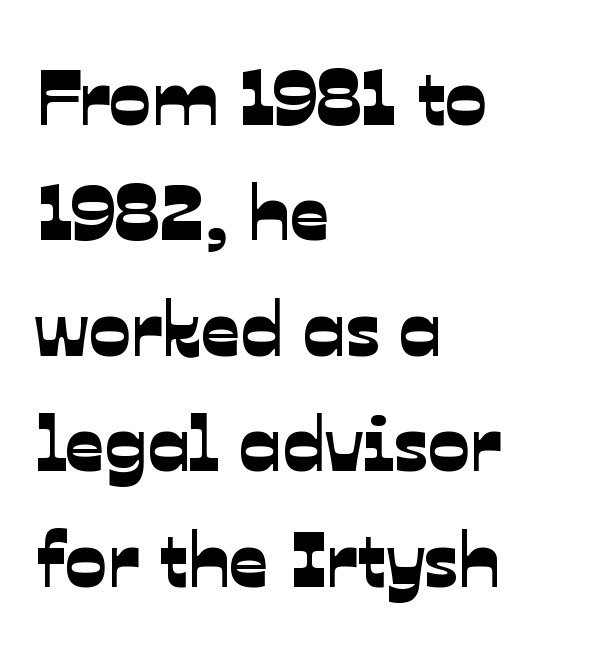
{"serif": "no", "width": "normal", "stroke_contrast": "low", "x_height": "medium", "monospaced": "no", "underline": "no", "align": "left", "line_spacing": "normal", "line_spacing_ratio": 1.48, "letter_spacing": "normal", "letter_spacing_em": 0.0, "glyph_px": 78}
